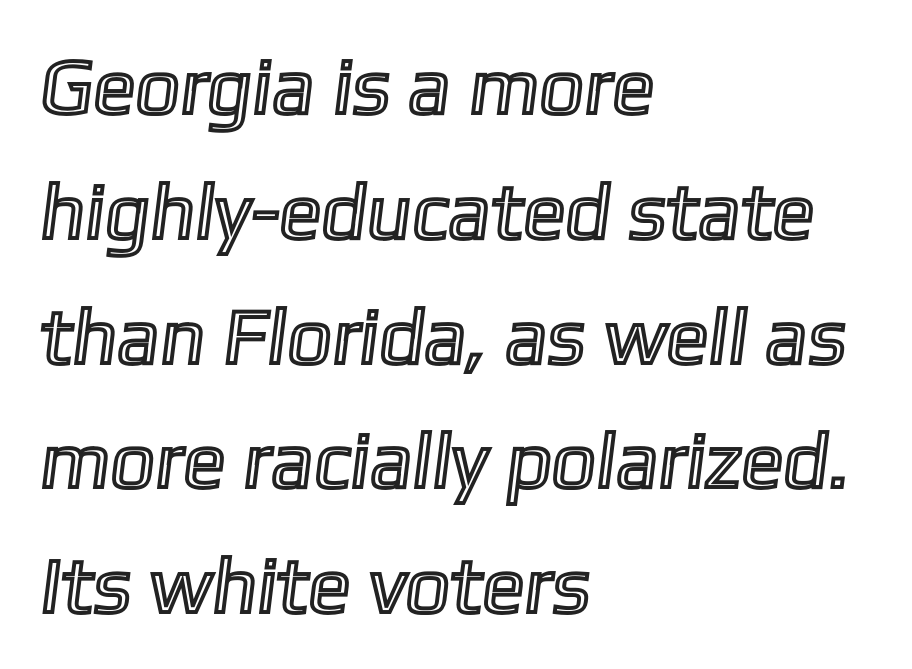
The image shows 79 px text type; set left-aligned, normal line spacing (1.58x), normal letter spacing, not underlined; a medium x-height.
